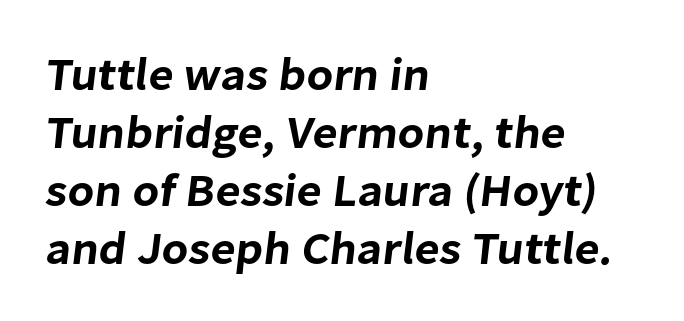
Q: Is the typeface a serif or a sans-serif typeface? A: Sans-serif.
Q: Is the text underlined? A: No.
Q: How is the paragraph aligned? A: Left-aligned.
Q: Is the spacing between letters normal or unusually wide? A: Normal.
Q: Is the spacing between lines tight, normal or loose? A: Normal.
Q: Width (condensed, normal, or wide)? A: Normal.
Q: Stroke contrast? A: Low.
Q: x-height? A: Medium.
Q: Monospaced? A: No.
